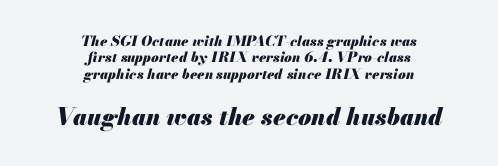
Short and long lines alike share a common midpoint. Every letter is thick-stroked: bold, no question. Caption: standard tracking, unaltered. The typography opts for an oblique posture over an upright one. Larger block? The one below; the one above is distinctly smaller.
